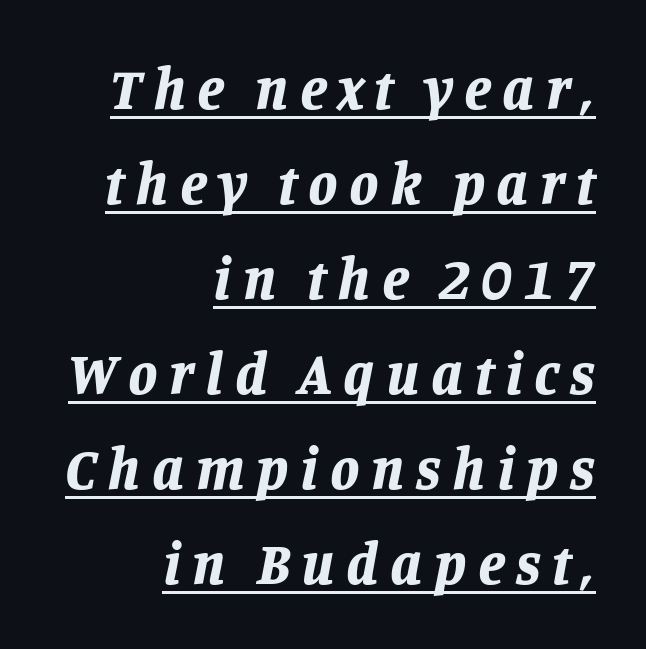
Q: Is the text bold? A: Yes.
Q: Is the text italic (slanted)? A: Yes, it leans right by about 11 degrees.
Q: Is the text underlined? A: Yes.
Q: How is the paragraph aligned? A: Right-aligned.
Q: Is the spacing between lines tight, normal or loose? A: Normal.
Q: Width (condensed, normal, or wide)? A: Normal.
Q: Stroke contrast? A: Low.
Q: x-height? A: Large.
Q: Monospaced? A: No.
